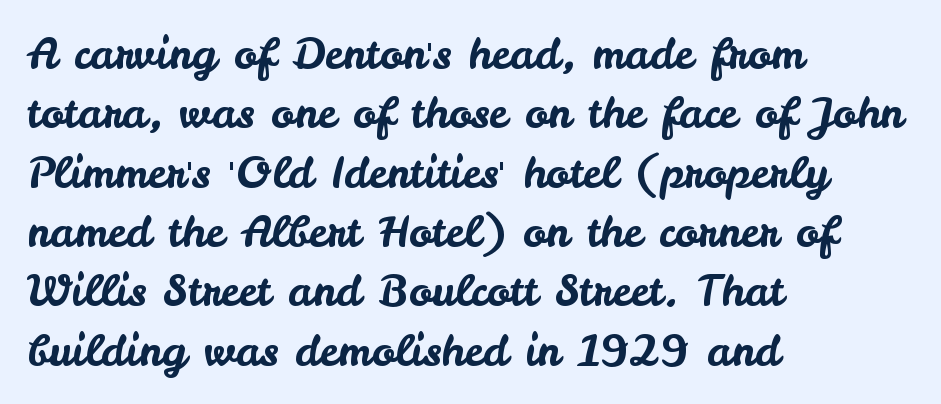
Line starts are locked; line ends wander. Type style note: lacks serifs. Normally led — the rows are evenly, conventionally spaced.
